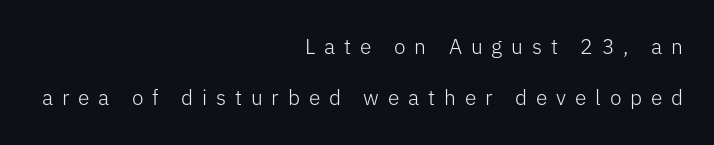
{"italic": "no", "bold": "no", "underline": "no", "align": "right", "line_spacing": "loose", "line_spacing_ratio": 2.41, "letter_spacing": "wide", "letter_spacing_em": 0.42, "glyph_px": 21}
